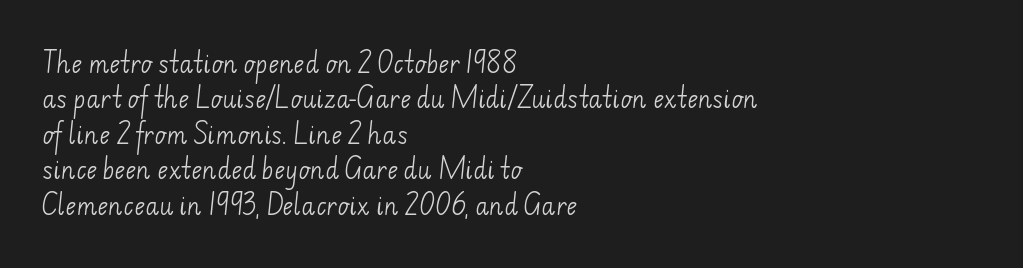
The image shows 23 px text type; set left-aligned, normal line spacing (1.54x), normal letter spacing, not underlined.
